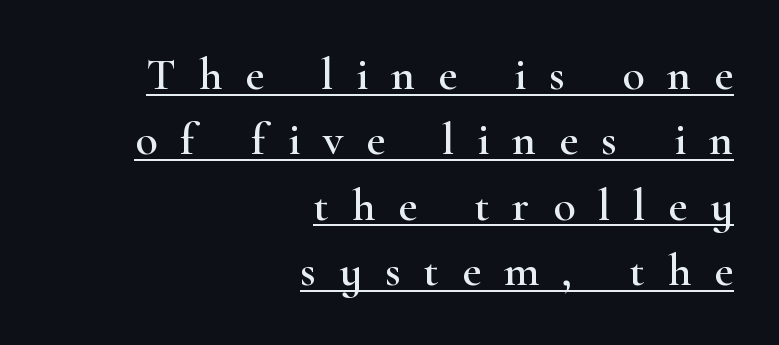
The image shows 46 px wide serif type, upright; set right-aligned, normal line spacing (1.42x), unusually wide letter spacing (+0.5 em), underlined; high stroke contrast and a small x-height.
